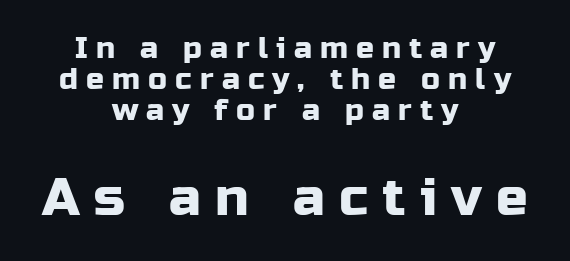
{"serif": "no", "italic": "no", "width": "normal", "stroke_contrast": "low", "x_height": "medium", "monospaced": "no", "underline": "no", "align": "center", "line_spacing": "tight", "line_spacing_ratio": 1.04, "letter_spacing": "wide", "letter_spacing_em": 0.27, "larger_block": "second", "size_ratio": 1.77, "glyph_px": 53}
